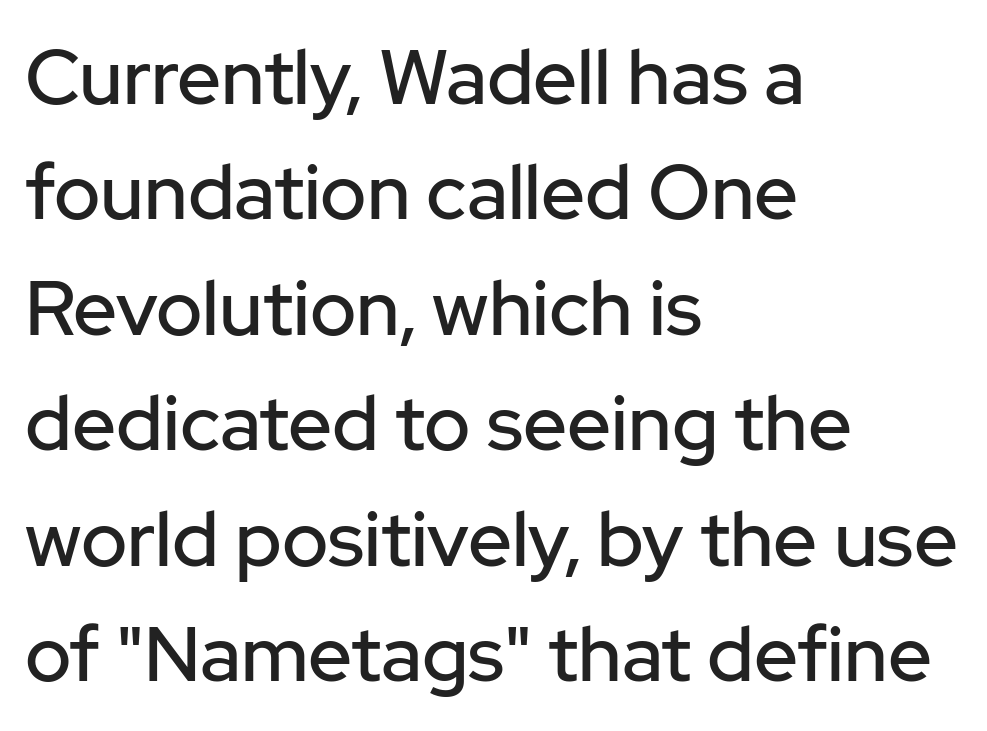
The image shows 77 px sans-serif type, upright; set left-aligned, normal line spacing (1.5x), normal letter spacing, not underlined; low stroke contrast and a medium x-height.
